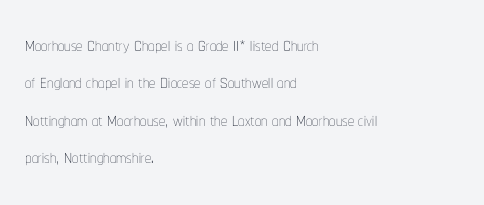
{"italic": "no", "bold": "no", "underline": "no", "align": "left", "line_spacing": "normal", "line_spacing_ratio": 1.5, "letter_spacing": "normal", "letter_spacing_em": 0.0, "glyph_px": 25}
